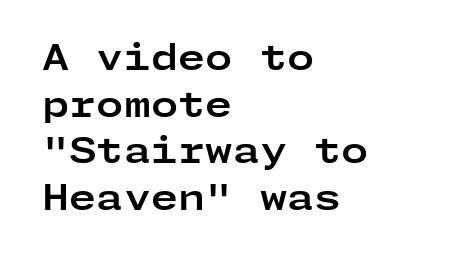
The typography opts for an upright posture over an oblique one. Which margin do the lines hug? The left one — the right edge is uneven. What's the leading like? Ordinary, nothing unusual. You can tell from the bare stems that sans-serif type was used. A dark, heavy texture on the line: the type is bold.
